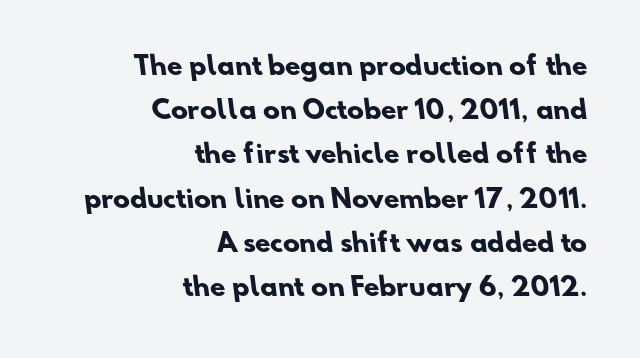
These lines carry a lot of weight — the face is fully bold. A clean baseline with only descenders dipping below it. Default kerning and tracking; the words read as compact shapes. Notice how the passage keeps a crisp vertical edge on the right only.
